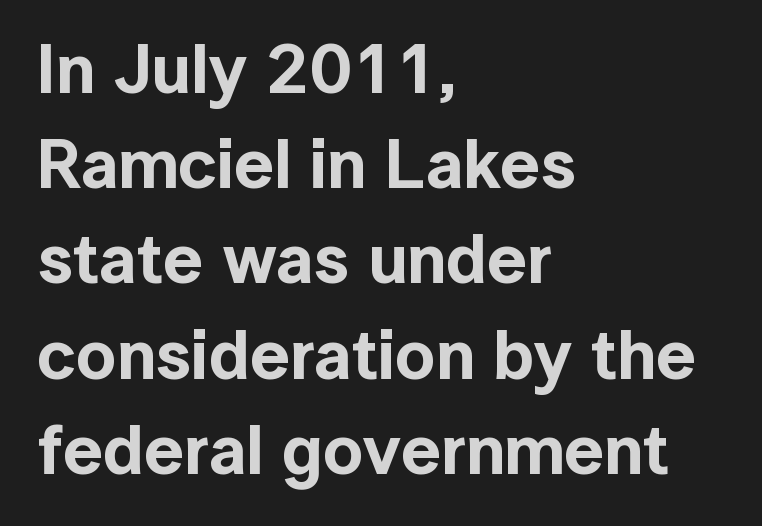
This rendering employs a face without finishing strokes, i.e., a sans-serif. Upright lettering throughout. Check the space under the baseline: it is left empty. This sample keeps an unexceptional amount of space between lines.
